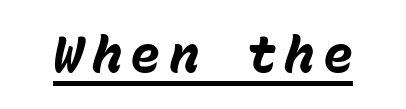
The image shows 50 px heavy type, italic (leaning right), monospaced; set underlined; low stroke contrast and a medium x-height.
